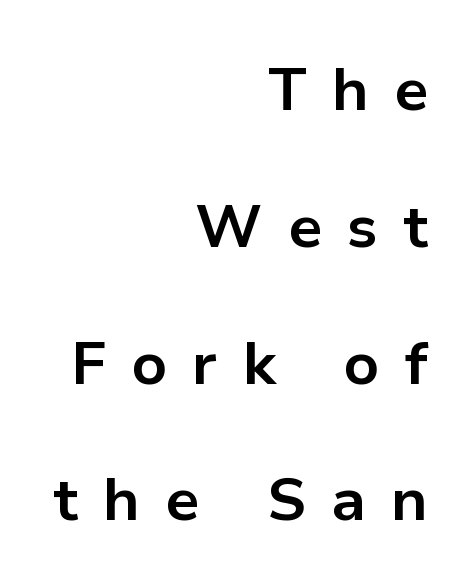
Q: Is the text bold? A: Yes.
Q: Is the text italic (slanted)? A: No, it is upright.
Q: Is the typeface a serif or a sans-serif typeface? A: Sans-serif.
Q: Is the text underlined? A: No.
Q: How is the paragraph aligned? A: Right-aligned.
Q: Is the spacing between letters normal or unusually wide? A: Unusually wide.
Q: Is the spacing between lines tight, normal or loose? A: Loose.
Q: Width (condensed, normal, or wide)? A: Normal.
Q: Stroke contrast? A: Low.
Q: x-height? A: Medium.
Q: Monospaced? A: No.
